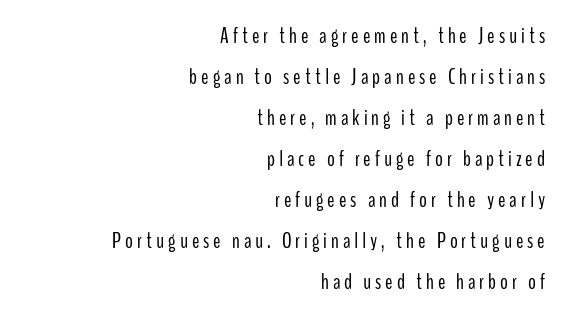
{"italic": "no", "bold": "no", "underline": "no", "align": "right", "line_spacing_ratio": 1.86, "glyph_px": 22}
